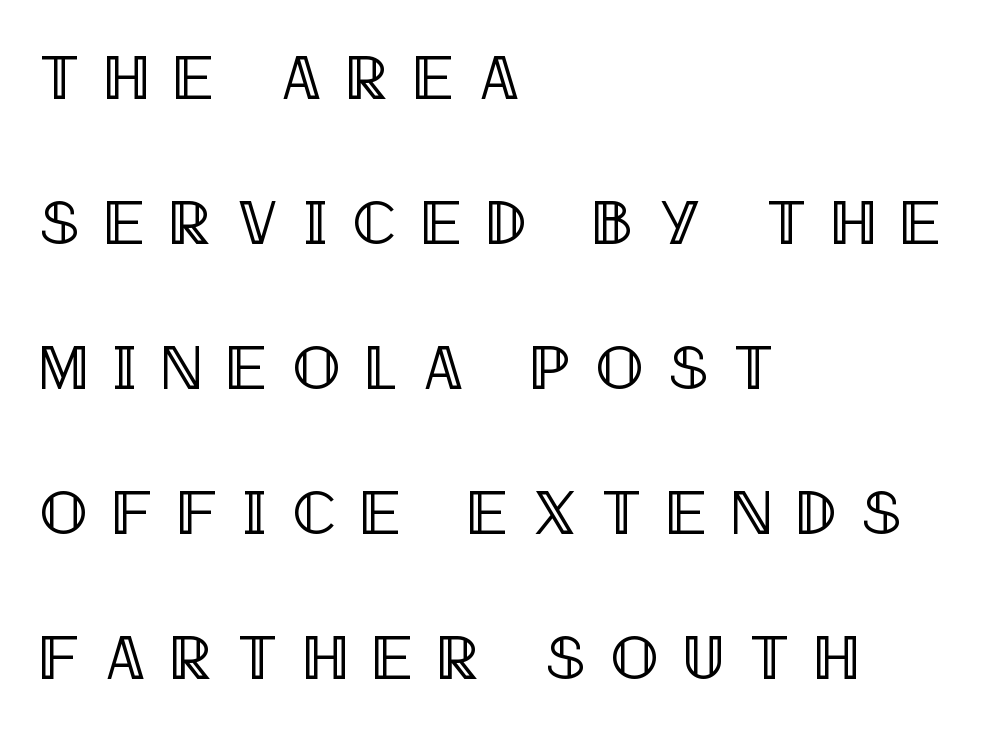
Style check: upright. Decoration check: the copy has no underline. Students, note that the glyphs here are deliberately spaced far apart. The rendering anchors every line to the left-hand side. Vertical spacing — loose. These lines are rendered in a variable-pitch font.
